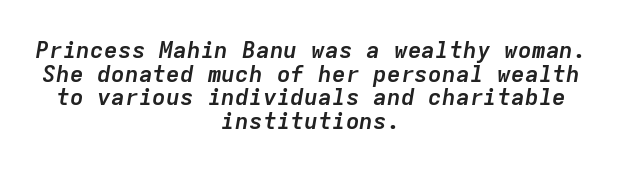
You'd pick this weight for a headline — it's a proper bold. Vertical spacing — tight. Short note: letters normally spaced. The baseline area is clear. The specimen reads as italic at a glance. Both edges are ragged and mirror each other, which tells us the setting is centered.
